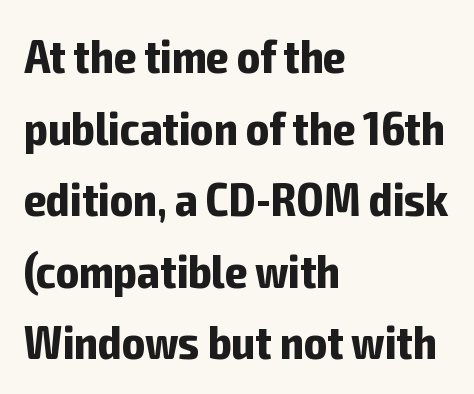
Q: Is the text bold? A: Yes.
Q: Is the text italic (slanted)? A: No, it is upright.
Q: Is the typeface a serif or a sans-serif typeface? A: Sans-serif.
Q: Is the text underlined? A: No.
Q: How is the paragraph aligned? A: Left-aligned.
Q: Is the spacing between letters normal or unusually wide? A: Normal.
Q: Is the spacing between lines tight, normal or loose? A: Normal.
Q: Width (condensed, normal, or wide)? A: Condensed.
Q: Stroke contrast? A: Low.
Q: x-height? A: Medium.
Q: Monospaced? A: No.
